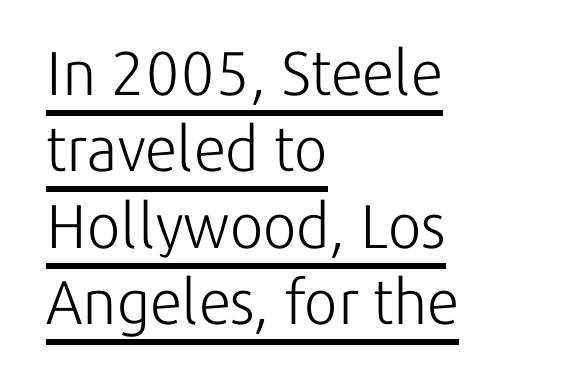
{"serif": "no", "italic": "no", "bold": "no", "weight": "light", "width": "normal", "stroke_contrast": "low", "x_height": "medium", "monospaced": "no", "underline": "yes", "align": "left", "line_spacing_ratio": 1.23, "letter_spacing": "normal", "letter_spacing_em": 0.0, "glyph_px": 62}
